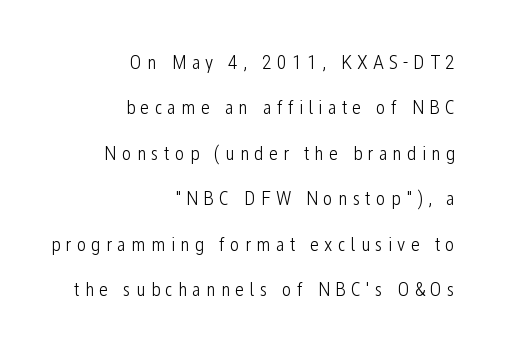
{"italic": "no", "bold": "no", "underline": "no", "align": "right", "line_spacing": "loose", "line_spacing_ratio": 2.27, "letter_spacing": "wide", "letter_spacing_em": 0.26, "glyph_px": 20}
